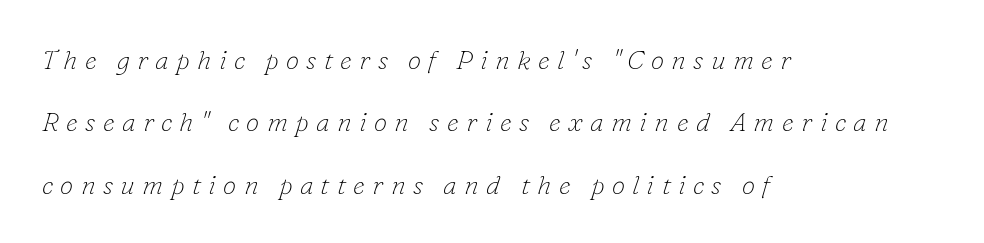
{"italic": "yes", "lean": "right", "slant_degrees": 16, "bold": "no", "underline": "no", "align": "left", "line_spacing": "loose", "line_spacing_ratio": 2.31, "letter_spacing": "wide", "letter_spacing_em": 0.27, "glyph_px": 27}
